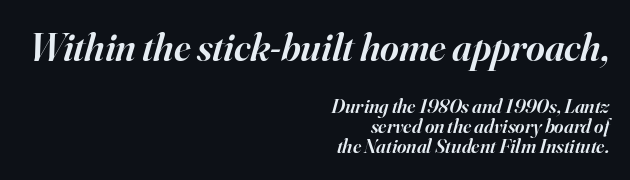
The face used here appears at its bigger size in the upper chunk. Each letter keeps its own natural width here, so spacing adapts to shape. The font is running at a semibold setting, under full bold. The letters are slanted; this is an italic face.
